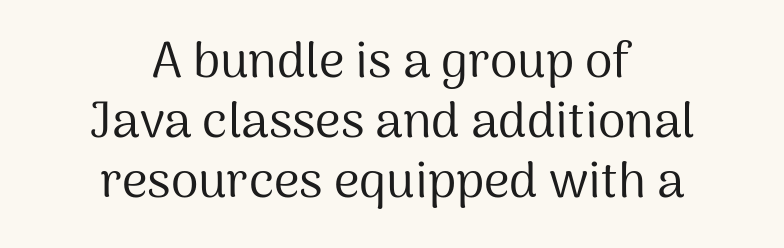
This sample is center-justified, so both line endings float freely. Serifs: no, the terminals of the letterforms are clean. The gaps between neighbouring characters are ordinary and unremarkable. Compared with a typical body face, this is equally light or lighter still. Note the varied advance widths — an 'i' is clearly narrower than an 'm'.
